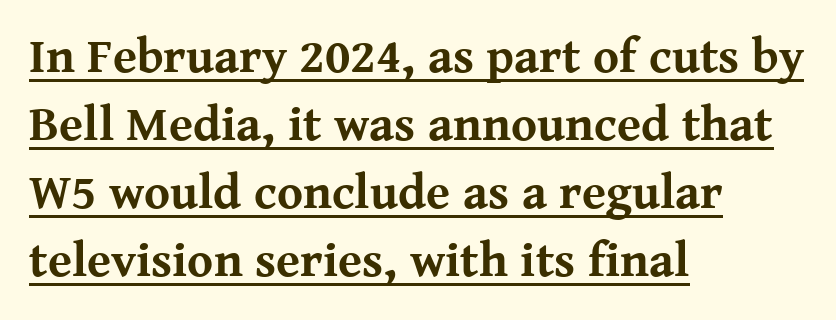
{"serif": "yes", "italic": "no", "bold": "yes", "weight": "bold", "width": "normal", "stroke_contrast": "medium", "x_height": "medium", "monospaced": "no", "underline": "yes", "align": "left", "line_spacing": "normal", "line_spacing_ratio": 1.39, "letter_spacing": "normal", "letter_spacing_em": 0.0, "glyph_px": 49}
